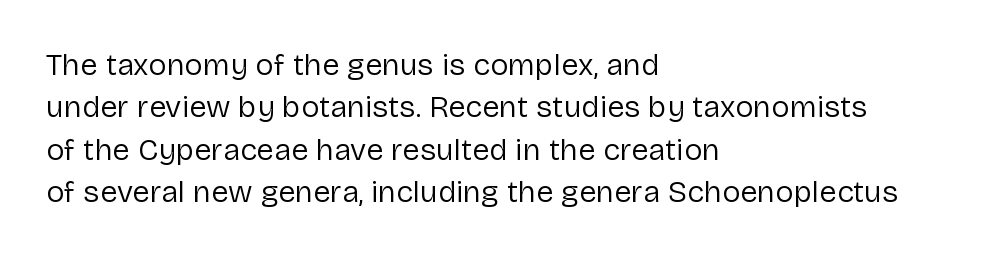
{"serif": "no", "italic": "no", "bold": "no", "weight": "regular", "width": "normal", "stroke_contrast": "low", "x_height": "medium", "monospaced": "no", "underline": "no", "align": "left", "line_spacing": "normal", "line_spacing_ratio": 1.37, "letter_spacing": "normal", "letter_spacing_em": 0.0, "glyph_px": 31}
